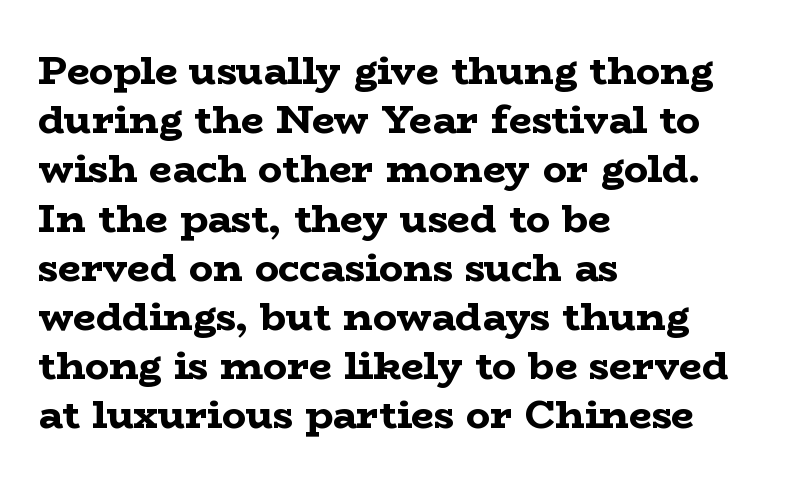
Q: Is the text bold? A: Yes.
Q: Is the text italic (slanted)? A: No, it is upright.
Q: Is the typeface a serif or a sans-serif typeface? A: Serif.
Q: Is the text underlined? A: No.
Q: How is the paragraph aligned? A: Left-aligned.
Q: Is the spacing between letters normal or unusually wide? A: Normal.
Q: Width (condensed, normal, or wide)? A: Wide.
Q: Stroke contrast? A: Low.
Q: x-height? A: Medium.
Q: Monospaced? A: No.
